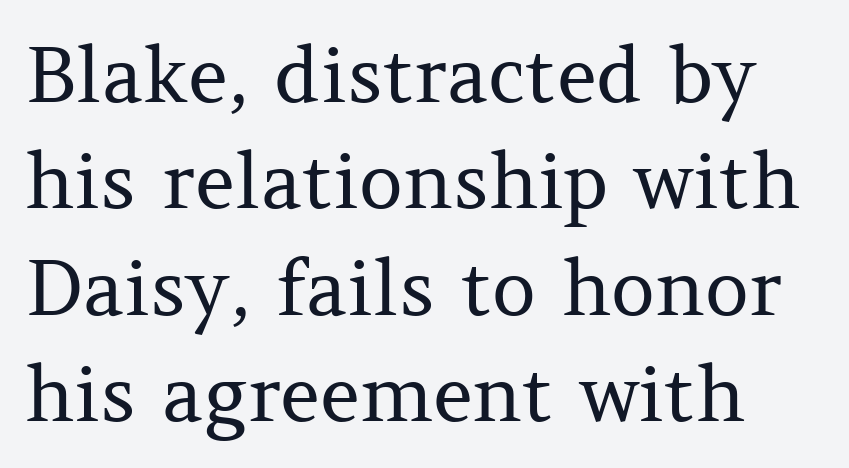
Q: Is the text bold? A: No.
Q: Is the text italic (slanted)? A: No, it is upright.
Q: Is the typeface a serif or a sans-serif typeface? A: Serif.
Q: Is the text underlined? A: No.
Q: Is the spacing between letters normal or unusually wide? A: Normal.
Q: Is the spacing between lines tight, normal or loose? A: Normal.
Q: Width (condensed, normal, or wide)? A: Normal.
Q: Stroke contrast? A: Medium.
Q: x-height? A: Medium.
Q: Monospaced? A: No.
